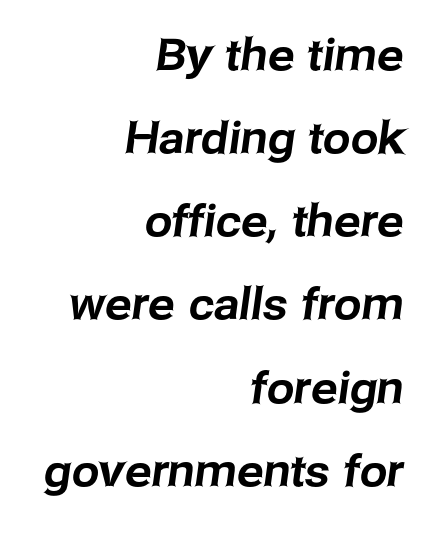
Q: Is the typeface a serif or a sans-serif typeface? A: Sans-serif.
Q: Is the text underlined? A: No.
Q: How is the paragraph aligned? A: Right-aligned.
Q: Is the spacing between letters normal or unusually wide? A: Normal.
Q: Width (condensed, normal, or wide)? A: Normal.
Q: Stroke contrast? A: Low.
Q: x-height? A: Medium.
Q: Monospaced? A: No.
